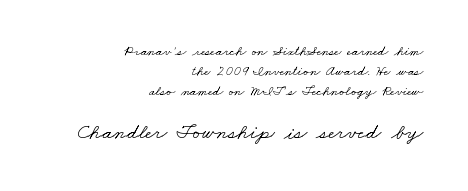
If you measured baseline to baseline, you'd find a middling distance. Tracking here is standard; glyphs follow each other at the usual distance. Notice how the passage keeps a crisp vertical edge on the right only. The letters look calm and open, with moderate or lighter stems. Any mark beneath the type? The region is blank.
